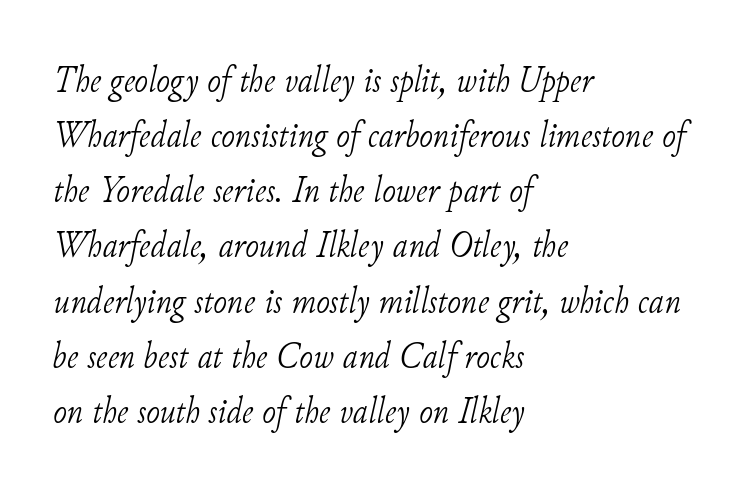
The image shows 37 px light serif type, italic (leaning right); set left-aligned, normal line spacing (1.49x), normal letter spacing, not underlined; low stroke contrast and a small x-height.
